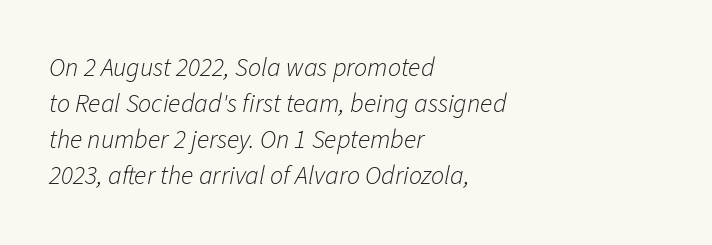
Q: Is the text bold? A: No.
Q: Is the text italic (slanted)? A: Yes, it leans right by about 11 degrees.
Q: Is the text underlined? A: No.
Q: How is the paragraph aligned? A: Left-aligned.
Q: Is the spacing between letters normal or unusually wide? A: Normal.
Q: Is the spacing between lines tight, normal or loose? A: Normal.
